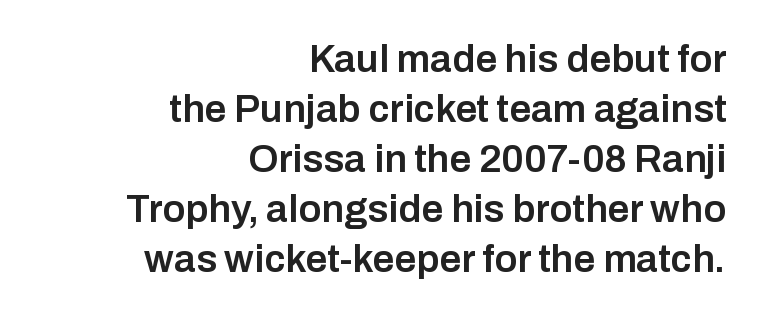
The image shows 39 px semibold sans-serif type, upright; set right-aligned, normal line spacing (1.28x), normal letter spacing, not underlined; low stroke contrast and a medium x-height.
